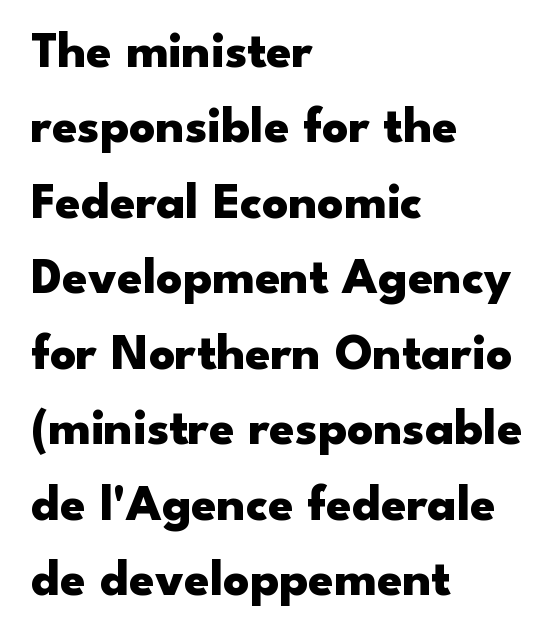
Pretty heavy lettering here — definitely bold. Each word holds together tightly as a unit, with standard inter-letter gaps. To sum up the face: it is a sans, with no serifs. Casual observation: everything's shoved over to the left. Quick note: interline space is typical. Clear beneath every line of the passage.
